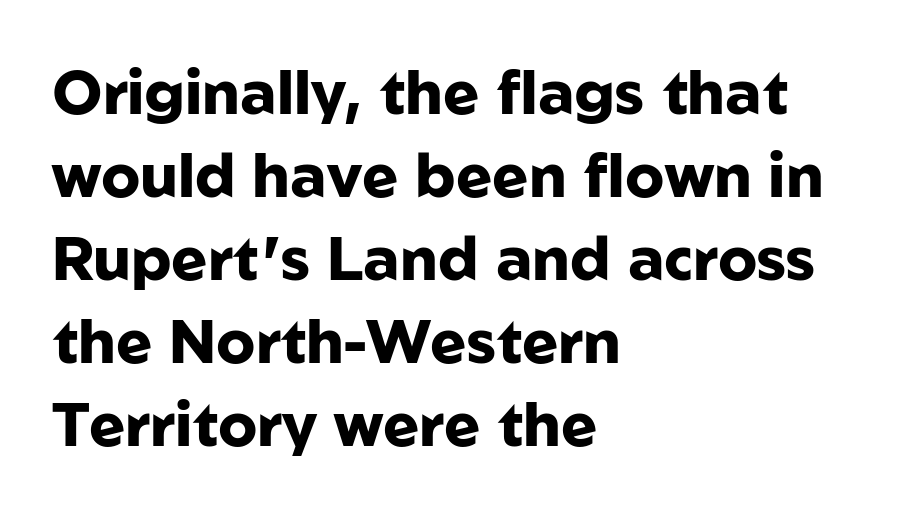
Q: Is the text bold? A: Yes.
Q: Is the text italic (slanted)? A: No, it is upright.
Q: Is the typeface a serif or a sans-serif typeface? A: Sans-serif.
Q: Is the text underlined? A: No.
Q: How is the paragraph aligned? A: Left-aligned.
Q: Is the spacing between letters normal or unusually wide? A: Normal.
Q: Is the spacing between lines tight, normal or loose? A: Normal.
Q: Width (condensed, normal, or wide)? A: Normal.
Q: Stroke contrast? A: Low.
Q: x-height? A: Medium.
Q: Monospaced? A: No.
